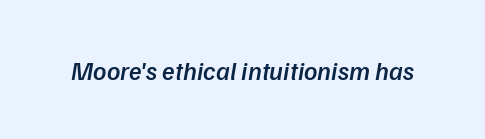
Notice how the stems are inclined rather than vertical — that's the hallmark of italics. Students, note that the glyphs here touch the page at normal intervals. The rendering uses a semibold face; strokes are thickened but not to full bold. The foot of each line stays bare and open.
